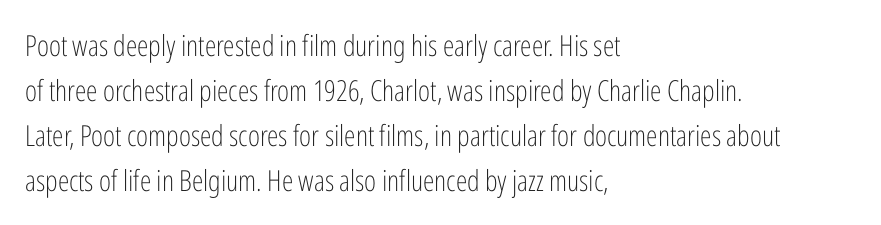
All the whitespace from short lines collects on the right. Is the letter spacing exaggerated? No — it looks like the ordinary default. Posture: vertical. Counters stay open thanks to moderate or lighter strokes.
